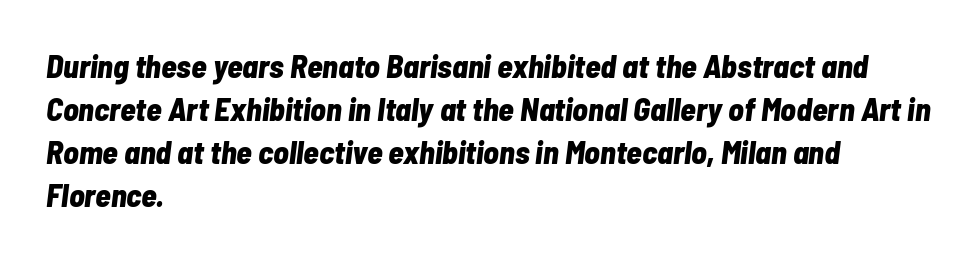
Q: Is the text bold? A: Yes.
Q: Is the text italic (slanted)? A: Yes, it leans right by about 7 degrees.
Q: Is the text underlined? A: No.
Q: How is the paragraph aligned? A: Left-aligned.
Q: Is the spacing between letters normal or unusually wide? A: Normal.
Q: Is the spacing between lines tight, normal or loose? A: Normal.
Q: Width (condensed, normal, or wide)? A: Condensed.
Q: Stroke contrast? A: Low.
Q: x-height? A: Medium.
Q: Monospaced? A: No.
